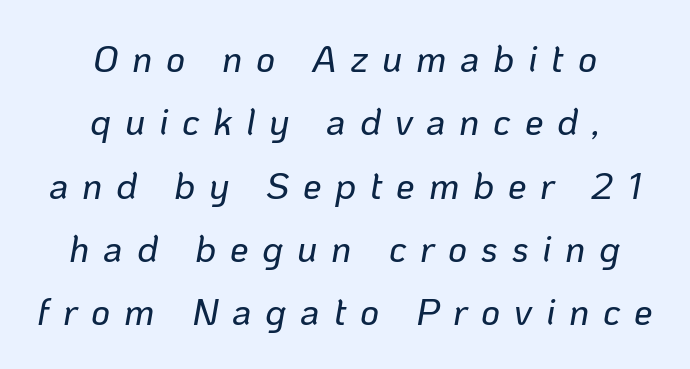
Tall strokes in this sample are angled rather than plumb. Quick note: underline off. The compositor balanced each line on the midline. The letters advance in unequal steps, a hallmark of proportional type.
